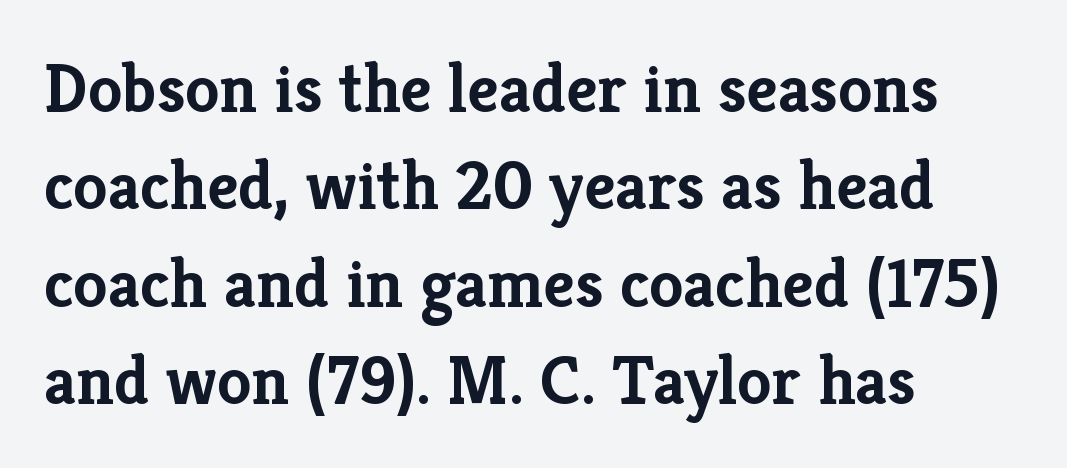
{"serif": "yes", "italic": "no", "bold": "yes", "weight": "semibold", "width": "normal", "stroke_contrast": "low", "x_height": "medium", "monospaced": "no", "underline": "no", "align": "left", "line_spacing": "normal", "line_spacing_ratio": 1.41, "letter_spacing": "normal", "letter_spacing_em": 0.0, "glyph_px": 69}
